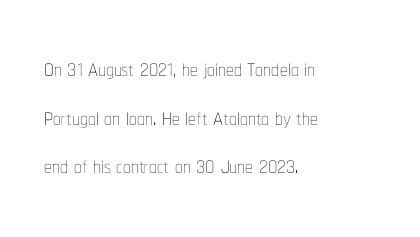
{"italic": "no", "bold": "no", "weight": "thin", "width": "condensed", "stroke_contrast": "low", "x_height": "medium", "monospaced": "no", "underline": "no", "align": "left", "line_spacing": "normal", "line_spacing_ratio": 1.57, "letter_spacing": "normal", "letter_spacing_em": 0.0, "glyph_px": 31}
